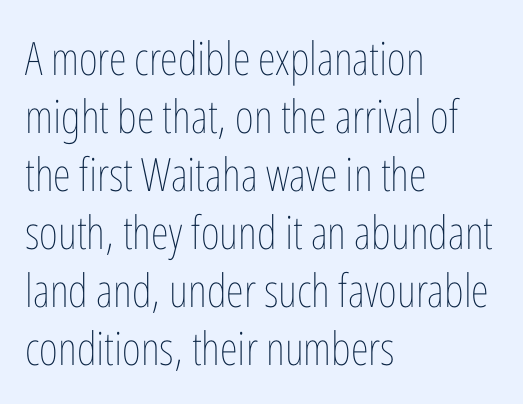
You can tell it's not italic because the verticals are truly vertical. No extra tracking has been applied to these lines. Proportional: the letters do not fall into vertical columns. A classic flush-left, rag-right setting is used for this passage.
